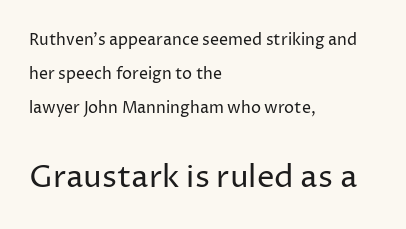
{"serif": "no", "italic": "no", "bold": "no", "weight": "regular", "width": "normal", "stroke_contrast": "low", "x_height": "medium", "monospaced": "no", "underline": "no", "align": "left", "line_spacing": "loose", "line_spacing_ratio": 2.12, "letter_spacing": "normal", "letter_spacing_em": 0.0, "larger_block": "second", "size_ratio": 1.94, "glyph_px": 31}
